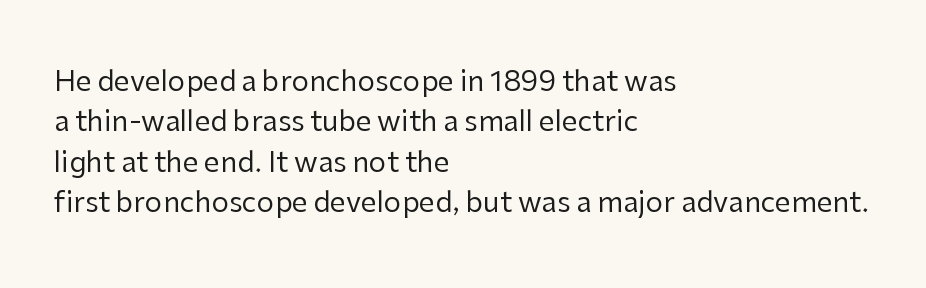
Q: Is the text bold? A: No.
Q: Is the text italic (slanted)? A: No, it is upright.
Q: Is the typeface a serif or a sans-serif typeface? A: Sans-serif.
Q: Is the text underlined? A: No.
Q: How is the paragraph aligned? A: Left-aligned.
Q: Is the spacing between letters normal or unusually wide? A: Normal.
Q: Is the spacing between lines tight, normal or loose? A: Normal.
Q: Width (condensed, normal, or wide)? A: Normal.
Q: Stroke contrast? A: Low.
Q: x-height? A: Medium.
Q: Monospaced? A: No.
